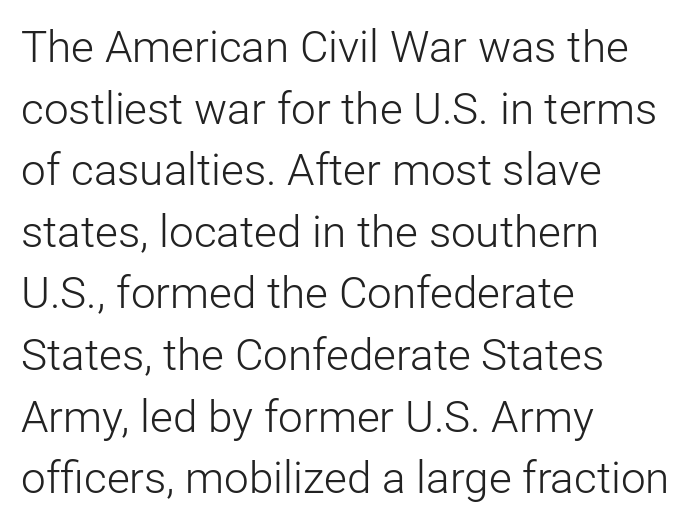
The image shows 44 px light sans-serif type, upright; set left-aligned, normal line spacing (1.4x), normal letter spacing, not underlined; low stroke contrast and a medium x-height.
